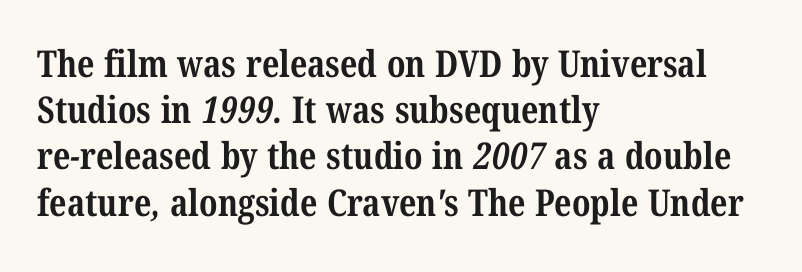
The image shows 37 px bold, condensed serif type; set left-aligned, normal line spacing (1.25x), normal letter spacing, not underlined; medium stroke contrast and a medium x-height.
